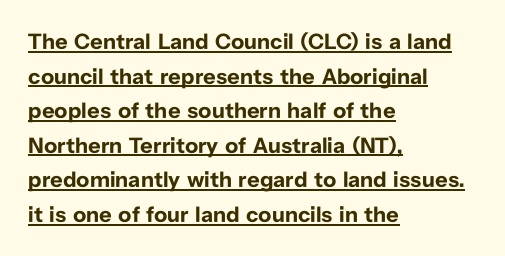
Is the type bold? Yes — the strokes are clearly thick and heavy. Letter spacing: default. You can see a thin bar hugging the bottom of the glyphs. Summary of vertical rhythm: regular, with standard interline spacing.
